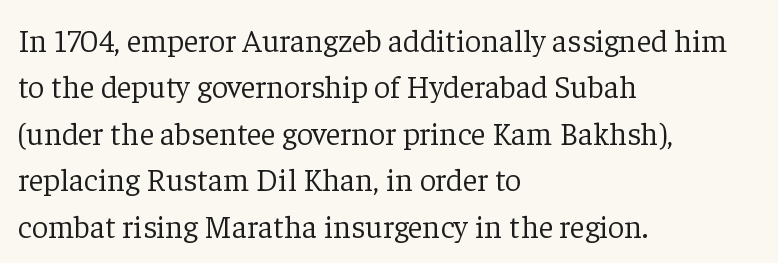
{"serif": "yes", "italic": "no", "bold": "no", "weight": "light", "width": "normal", "stroke_contrast": "low", "x_height": "medium", "monospaced": "no", "underline": "no", "align": "left", "line_spacing": "normal", "line_spacing_ratio": 1.45, "letter_spacing": "normal", "letter_spacing_em": 0.0, "glyph_px": 32}
